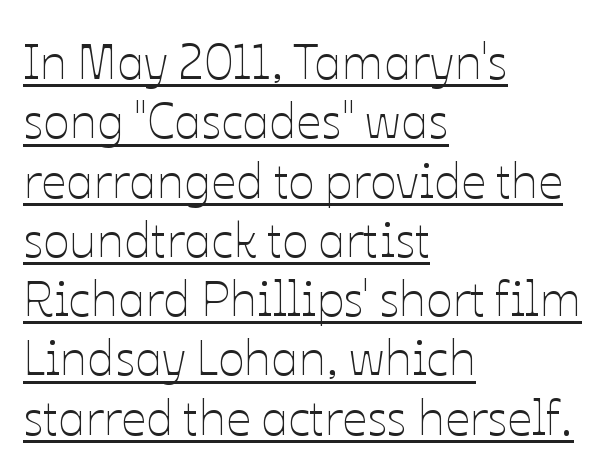
Q: Is the text bold? A: No.
Q: Is the text italic (slanted)? A: No, it is upright.
Q: Is the text underlined? A: Yes.
Q: How is the paragraph aligned? A: Left-aligned.
Q: Is the spacing between letters normal or unusually wide? A: Normal.
Q: Width (condensed, normal, or wide)? A: Normal.
Q: Stroke contrast? A: Low.
Q: x-height? A: Medium.
Q: Monospaced? A: No.
